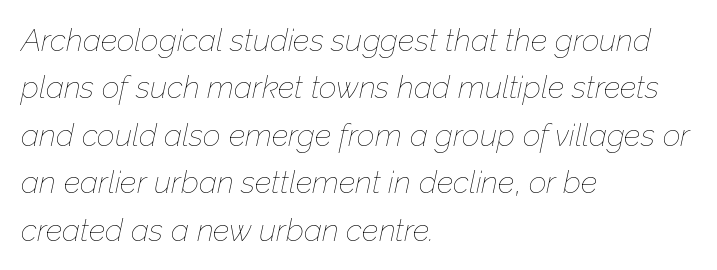
The image shows 31 px thin type, italic (leaning right); set left-aligned, normal line spacing (1.53x), normal letter spacing, not underlined; low stroke contrast and a medium x-height.
